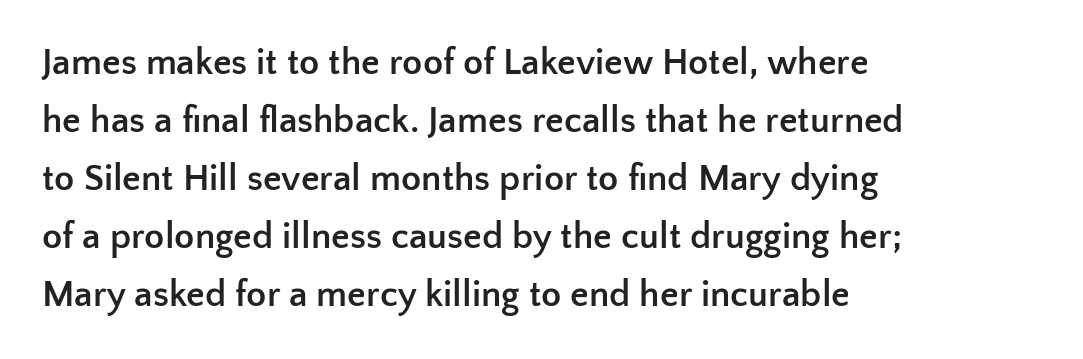
{"serif": "no", "italic": "no", "bold": "yes", "weight": "semibold", "width": "normal", "stroke_contrast": "low", "x_height": "medium", "monospaced": "no", "underline": "no", "align": "left", "line_spacing": "normal", "line_spacing_ratio": 1.57, "letter_spacing": "normal", "letter_spacing_em": 0.0, "glyph_px": 37}
